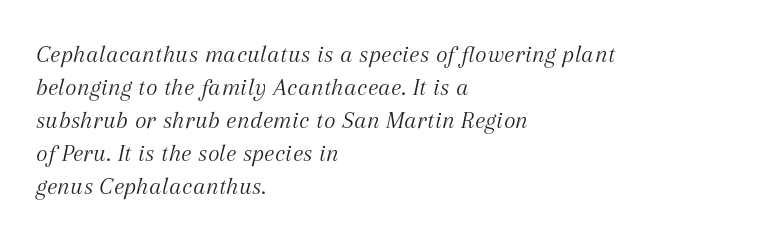
Q: Is the text bold? A: No.
Q: Is the text italic (slanted)? A: Yes, it leans right by about 12 degrees.
Q: Is the text underlined? A: No.
Q: How is the paragraph aligned? A: Left-aligned.
Q: Is the spacing between letters normal or unusually wide? A: Normal.
Q: Is the spacing between lines tight, normal or loose? A: Normal.
